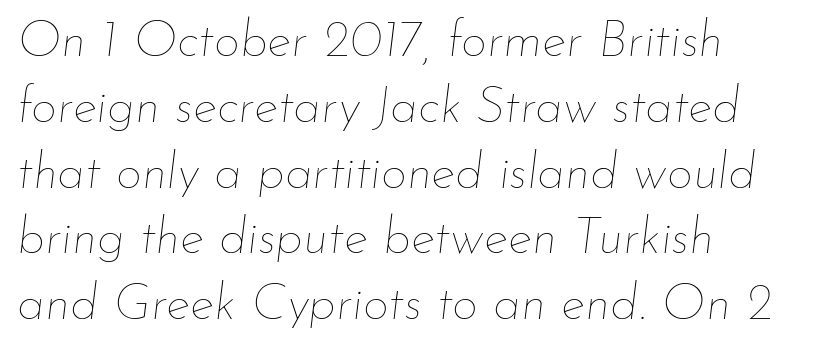
{"italic": "yes", "lean": "right", "slant_degrees": 7, "bold": "no", "weight": "thin", "width": "normal", "stroke_contrast": "low", "x_height": "small", "monospaced": "no", "underline": "no", "align": "left", "line_spacing": "normal", "line_spacing_ratio": 1.29, "letter_spacing": "normal", "letter_spacing_em": 0.0, "glyph_px": 51}
